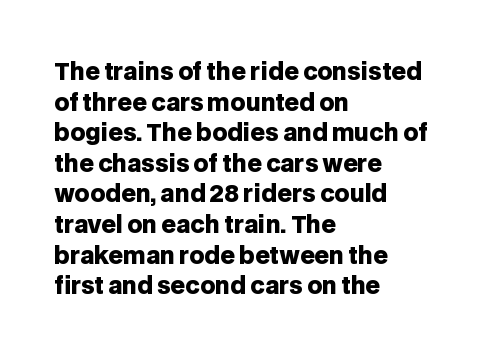
The image shows 23 px bold type, upright; set left-aligned, normal line spacing (1.33x), normal letter spacing, not underlined.
